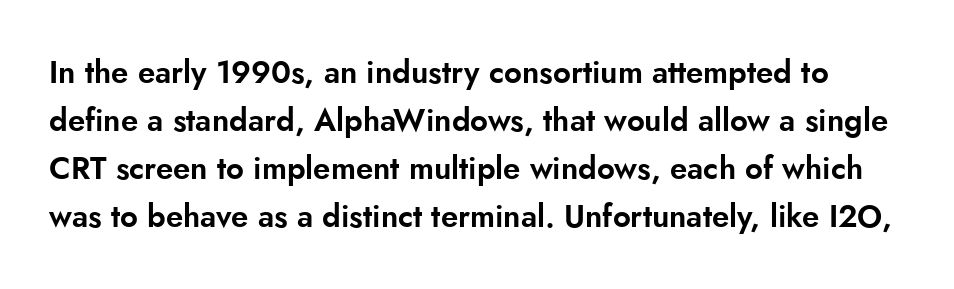
The image shows 31 px sans-serif type, upright; set normal line spacing (1.55x), normal letter spacing, not underlined; low stroke contrast and a small x-height.
